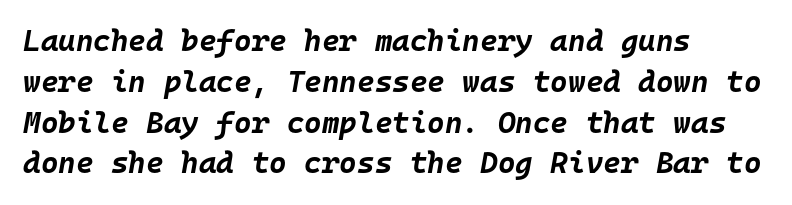
Q: Is the text bold? A: Yes.
Q: Is the text italic (slanted)? A: Yes, it leans right by about 10 degrees.
Q: Is the text underlined? A: No.
Q: How is the paragraph aligned? A: Left-aligned.
Q: Is the spacing between letters normal or unusually wide? A: Normal.
Q: Is the spacing between lines tight, normal or loose? A: Normal.
Q: Width (condensed, normal, or wide)? A: Normal.
Q: Stroke contrast? A: Low.
Q: x-height? A: Large.
Q: Monospaced? A: Yes.
